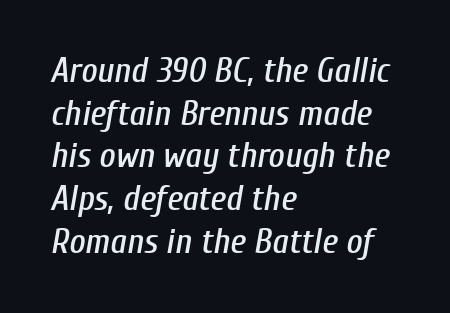
The rendering uses natural spacing where letterforms have individual widths. The letterforms sit shoulder to shoulder at normal distance. Line starts are locked; line ends wander. Only glyphs here, with clear space below each row. Quick note: italic.
